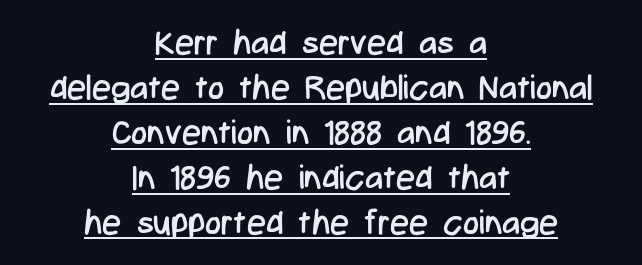
Spacing between characters is what you'd get straight out of the box. This sample uses a sans-serif face. Weight class: somewhere from thin through regular. These lines were composed using upright roman letters.
